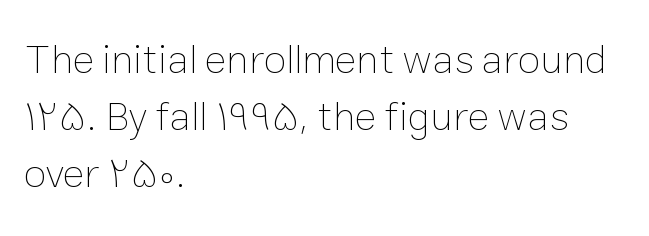
{"italic": "no", "bold": "no", "weight": "thin", "width": "normal", "stroke_contrast": "low", "x_height": "medium", "monospaced": "no", "underline": "no", "align": "left", "line_spacing": "normal", "line_spacing_ratio": 1.39, "letter_spacing": "normal", "letter_spacing_em": 0.0, "glyph_px": 41}
